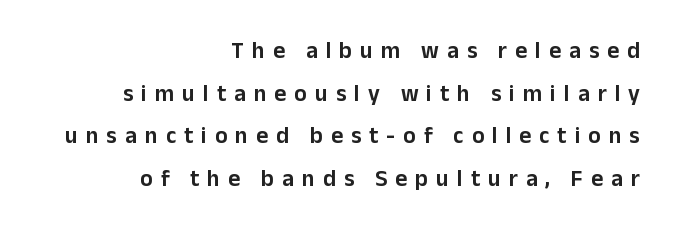
{"italic": "no", "underline": "no", "align": "right", "line_spacing_ratio": 1.85, "letter_spacing": "wide", "letter_spacing_em": 0.35, "glyph_px": 23}
